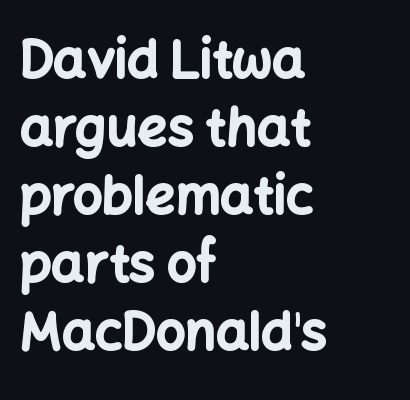
Is the letter spacing exaggerated? No — it looks like the ordinary default. The space directly below the letters is spotless. This is the regular roman posture of the typeface. How would I describe the line gaps? Plain and ordinary. The letters advance in unequal steps, a hallmark of proportional type.
